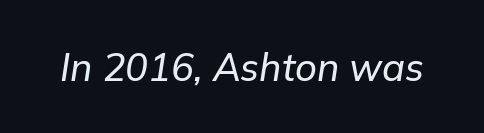
{"italic": "yes", "lean": "right", "slant_degrees": 9, "width": "normal", "stroke_contrast": "low", "x_height": "medium", "monospaced": "no", "underline": "no", "letter_spacing": "normal", "letter_spacing_em": 0.0, "glyph_px": 38}
